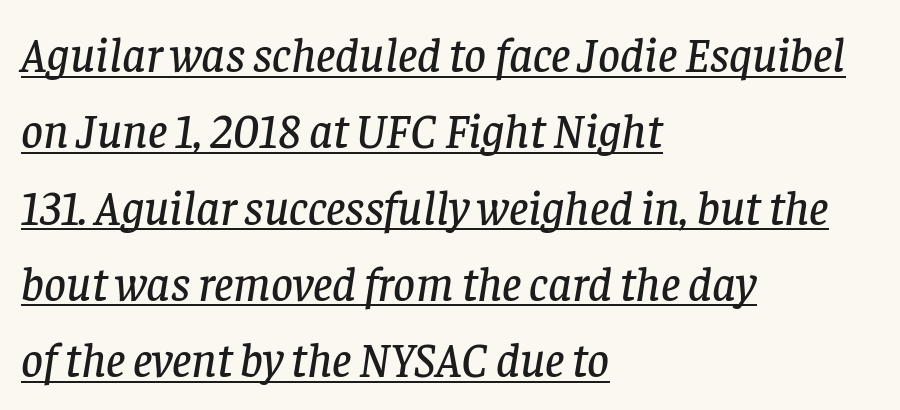
Would a proofreader flag this as italicized? Yes. Observe the ordinary spacing: letters are neighbours, not strangers. Notice how descenders clear the ascenders below comfortably — that's standard leading. Somebody hit Ctrl+U on this one — the words are underlined. Where is the straight margin? On the left. Note the varied advance widths — an 'i' is clearly narrower than an 'm'.
